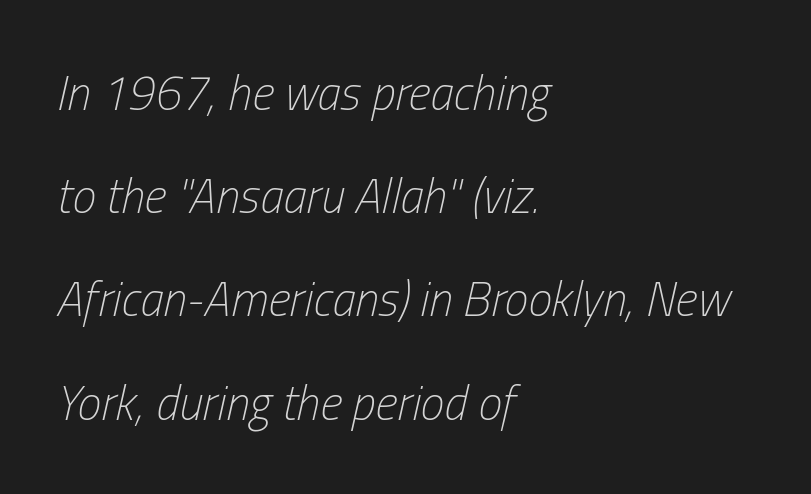
The image shows 48 px light, condensed type, italic (leaning right); set left-aligned, loose line spacing (2.15x), normal letter spacing, not underlined; low stroke contrast and a medium x-height.
